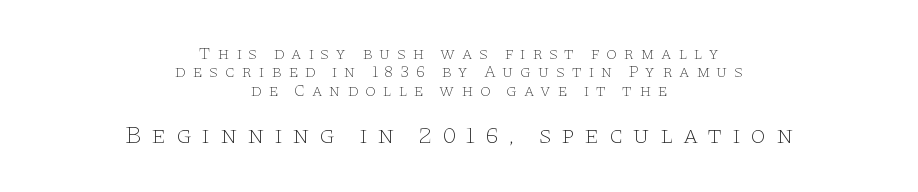
{"italic": "no", "bold": "no", "underline": "no", "align": "center", "line_spacing": "tight", "line_spacing_ratio": 1.08, "letter_spacing": "wide", "letter_spacing_em": 0.38, "larger_block": "second", "size_ratio": 1.47, "glyph_px": 25}
